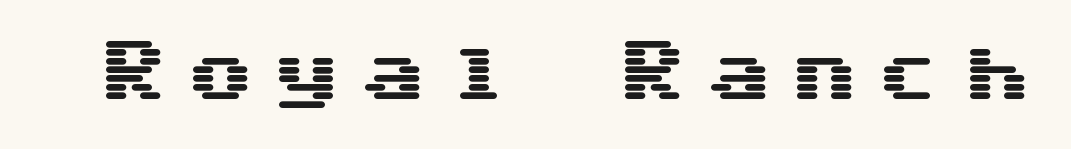
Q: Is the text italic (slanted)? A: No, it is upright.
Q: Is the typeface a serif or a sans-serif typeface? A: Sans-serif.
Q: Is the text underlined? A: No.
Q: Is the spacing between letters normal or unusually wide? A: Unusually wide.
Q: Width (condensed, normal, or wide)? A: Wide.
Q: Stroke contrast? A: Medium.
Q: x-height? A: Medium.
Q: Monospaced? A: Yes.
